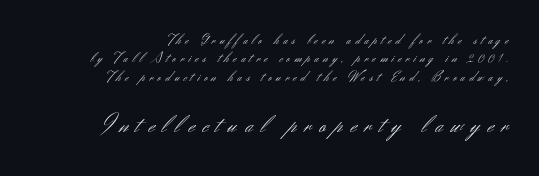
Summary of vertical rhythm: regular, with standard interline spacing. The cut favours lightness, reaching ordinary text weight at its darkest. How are the letters spaced? Widely, with obvious added tracking.
